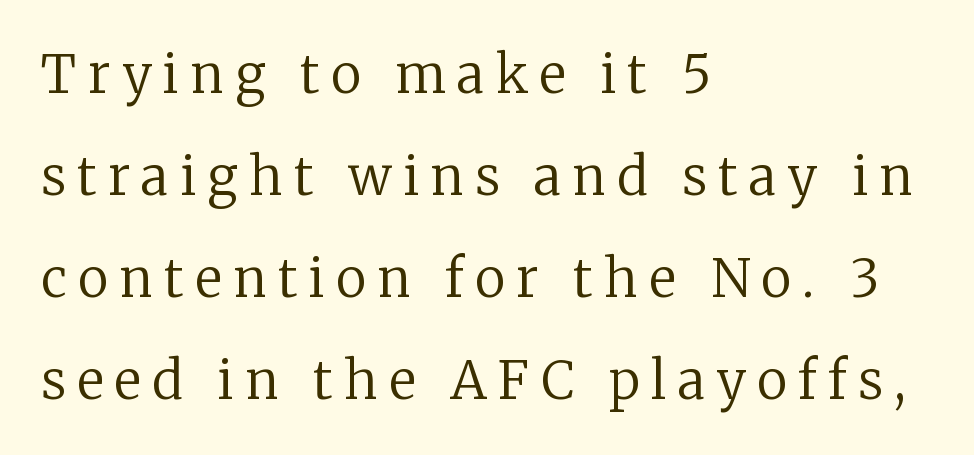
{"serif": "yes", "italic": "no", "bold": "no", "weight": "regular", "width": "normal", "stroke_contrast": "low", "x_height": "medium", "monospaced": "no", "underline": "no", "align": "left", "line_spacing": "loose", "line_spacing_ratio": 1.96, "letter_spacing": "wide", "letter_spacing_em": 0.22, "glyph_px": 52}
